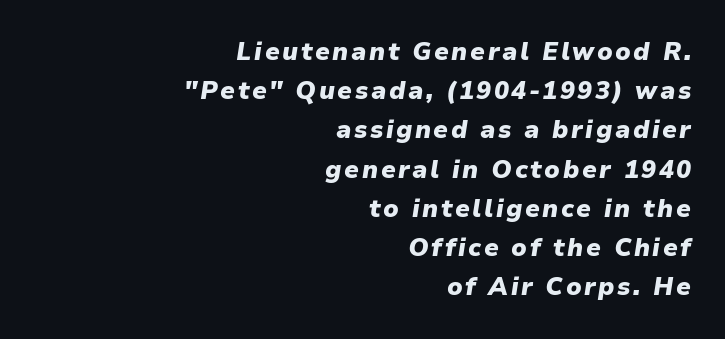
{"italic": "yes", "lean": "right", "slant_degrees": 9, "bold": "yes", "underline": "no", "align": "right", "line_spacing": "normal", "line_spacing_ratio": 1.57, "glyph_px": 25}
